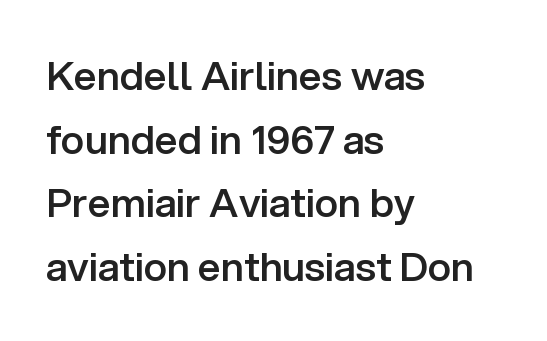
{"serif": "no", "italic": "no", "bold": "semi", "weight": "semibold", "width": "normal", "stroke_contrast": "low", "x_height": "medium", "monospaced": "no", "underline": "no", "align": "left", "line_spacing": "normal", "line_spacing_ratio": 1.59, "letter_spacing": "normal", "letter_spacing_em": 0.0, "glyph_px": 40}
